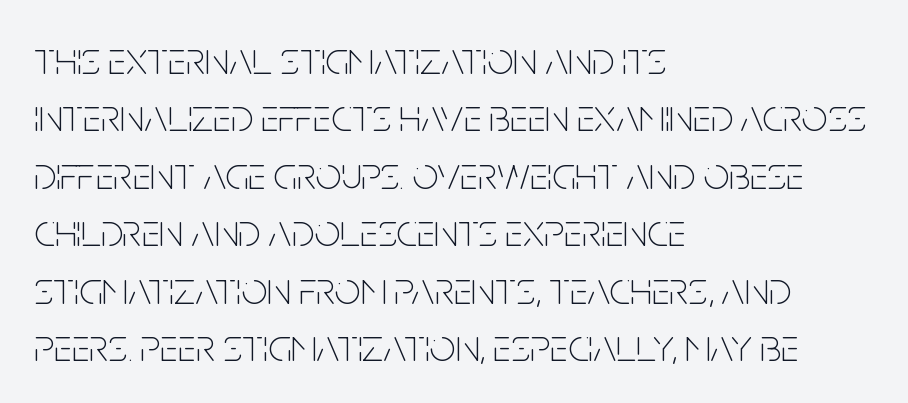
The letters stand upright; this is a roman face. The type is set solid horizontally, with unmodified tracking. No chunkiness to these letters — they're not bold. Each letter's strokes conclude bluntly, with no projecting serifs. Note the varied advance widths — an 'i' is clearly narrower than an 'm'. The baseline area is clear.
